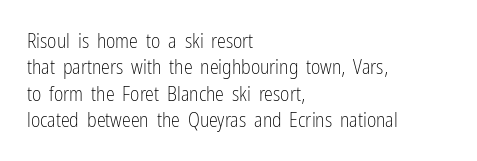
The image shows 20 px text type, upright; set left-aligned, normal line spacing (1.32x), normal letter spacing, not underlined.
